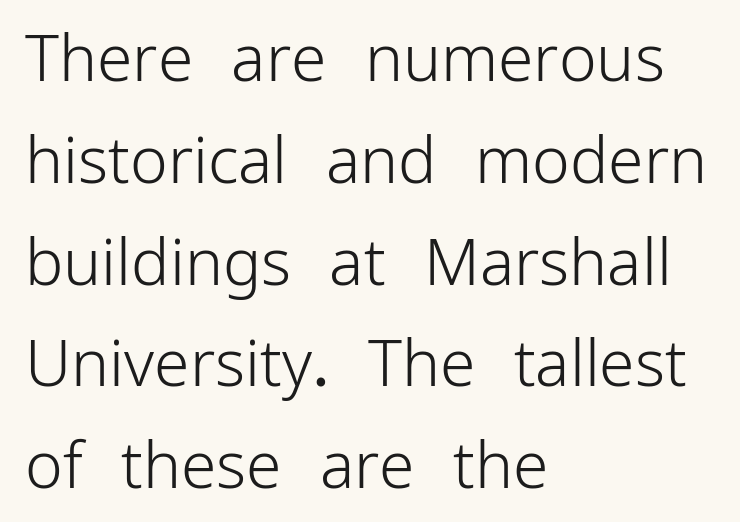
Q: Is the text bold? A: No.
Q: Is the text italic (slanted)? A: No, it is upright.
Q: Is the typeface a serif or a sans-serif typeface? A: Sans-serif.
Q: Is the text underlined? A: No.
Q: How is the paragraph aligned? A: Left-aligned.
Q: Is the spacing between letters normal or unusually wide? A: Normal.
Q: Is the spacing between lines tight, normal or loose? A: Normal.
Q: Width (condensed, normal, or wide)? A: Normal.
Q: Stroke contrast? A: Low.
Q: x-height? A: Medium.
Q: Monospaced? A: No.
